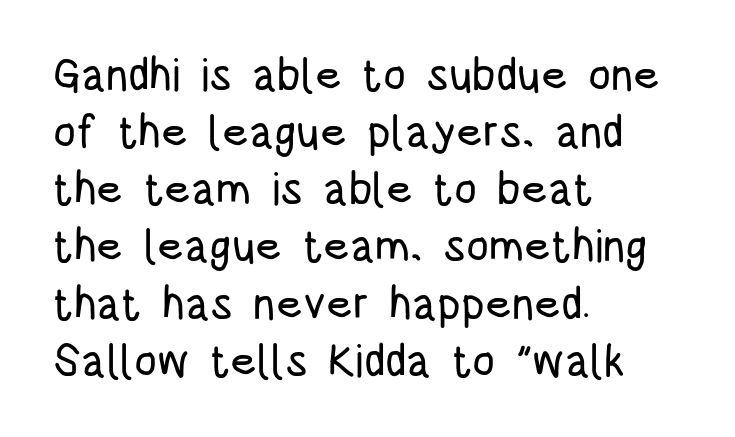
The image shows 45 px condensed sans-serif type, upright; set left-aligned, normal line spacing (1.27x), normal letter spacing, not underlined; low stroke contrast and a large x-height.
